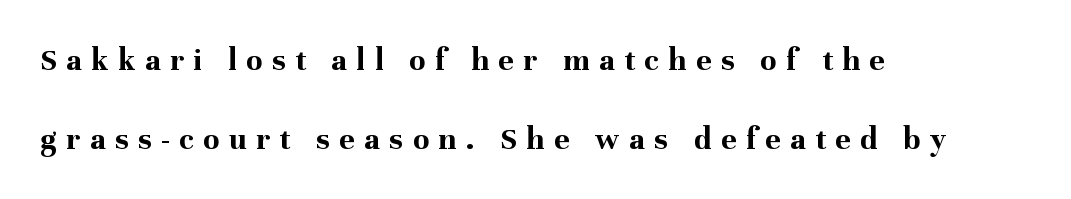
{"serif": "yes", "italic": "no", "bold": "yes", "weight": "bold", "width": "normal", "stroke_contrast": "medium", "x_height": "medium", "monospaced": "no", "underline": "no", "align": "left", "line_spacing": "loose", "line_spacing_ratio": 2.4, "letter_spacing": "wide", "letter_spacing_em": 0.29, "glyph_px": 33}
